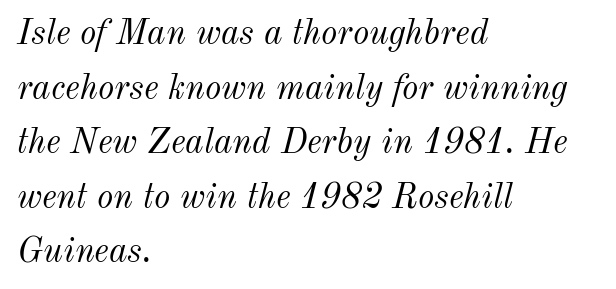
Q: Is the text bold? A: No.
Q: Is the text italic (slanted)? A: Yes, it leans right by about 12 degrees.
Q: Is the text underlined? A: No.
Q: How is the paragraph aligned? A: Left-aligned.
Q: Is the spacing between letters normal or unusually wide? A: Normal.
Q: Is the spacing between lines tight, normal or loose? A: Normal.
Q: Width (condensed, normal, or wide)? A: Normal.
Q: Stroke contrast? A: Medium.
Q: x-height? A: Small.
Q: Monospaced? A: No.
